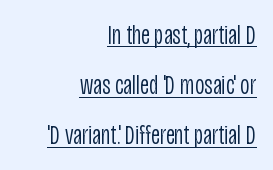
The image shows 28 px light, condensed sans-serif type, upright; set right-aligned, line spacing 1.79x, normal letter spacing, underlined; low stroke contrast and a large x-height.
